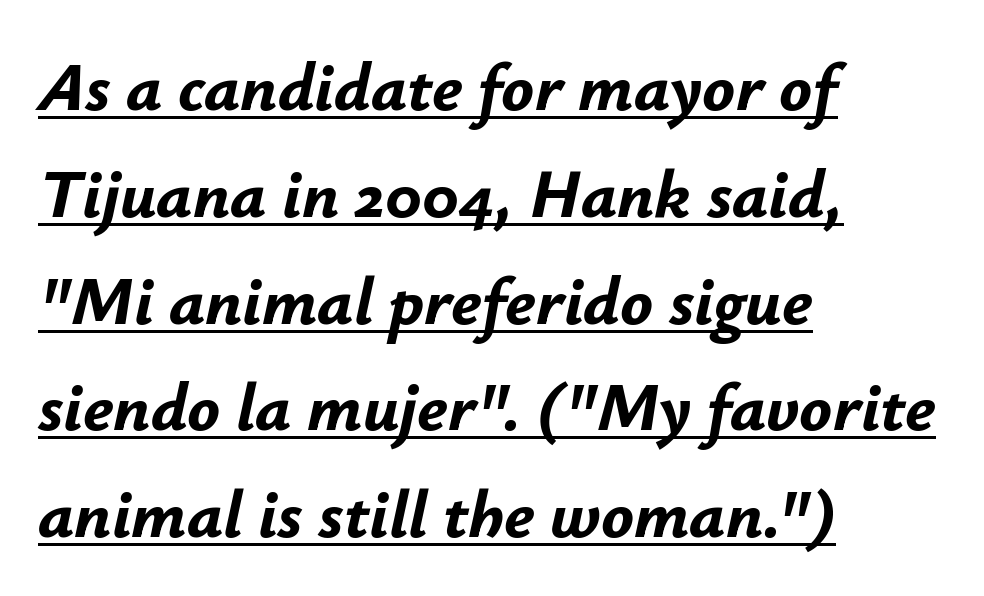
Q: Is the text bold? A: Yes.
Q: Is the text italic (slanted)? A: Yes, it leans right by about 12 degrees.
Q: Is the text underlined? A: Yes.
Q: How is the paragraph aligned? A: Left-aligned.
Q: Is the spacing between letters normal or unusually wide? A: Normal.
Q: Is the spacing between lines tight, normal or loose? A: Normal.
Q: Width (condensed, normal, or wide)? A: Normal.
Q: Stroke contrast? A: Low.
Q: x-height? A: Small.
Q: Monospaced? A: No.
